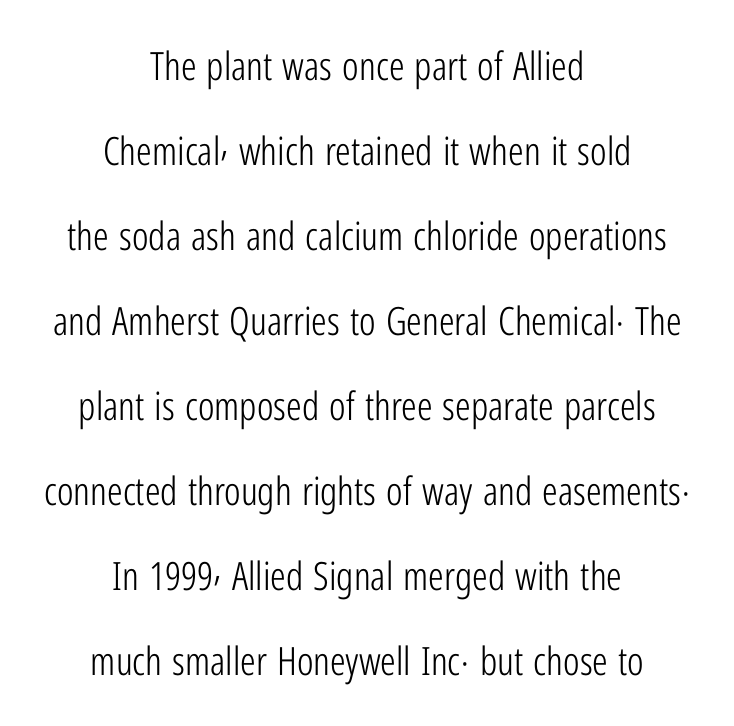
Q: Is the text bold? A: No.
Q: Is the text italic (slanted)? A: No, it is upright.
Q: Is the typeface a serif or a sans-serif typeface? A: Sans-serif.
Q: Is the text underlined? A: No.
Q: How is the paragraph aligned? A: Centered.
Q: Is the spacing between letters normal or unusually wide? A: Normal.
Q: Is the spacing between lines tight, normal or loose? A: Loose.
Q: Width (condensed, normal, or wide)? A: Condensed.
Q: Stroke contrast? A: Low.
Q: x-height? A: Medium.
Q: Monospaced? A: No.
